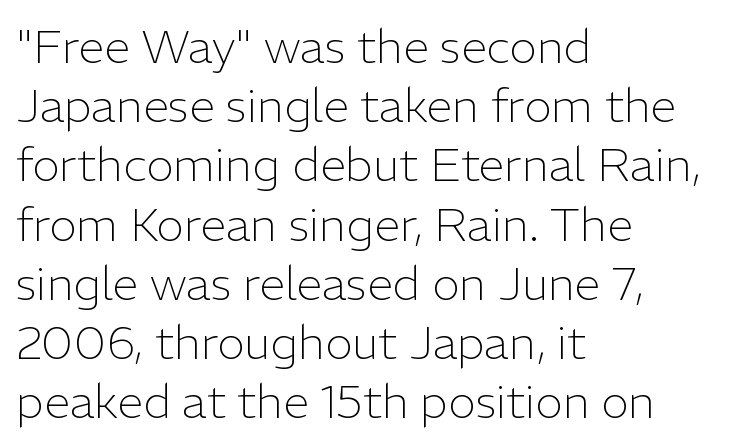
The image shows 47 px light sans-serif type, upright; set left-aligned, normal line spacing (1.26x), normal letter spacing, not underlined; low stroke contrast and a medium x-height.
